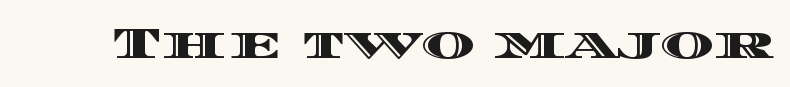
Proportional: the letters do not fall into vertical columns. Here the glyphs are tracked normally, forming tight word shapes. Italic? Not at all — the glyphs are vertical. Nobody drew a line under any word here.
